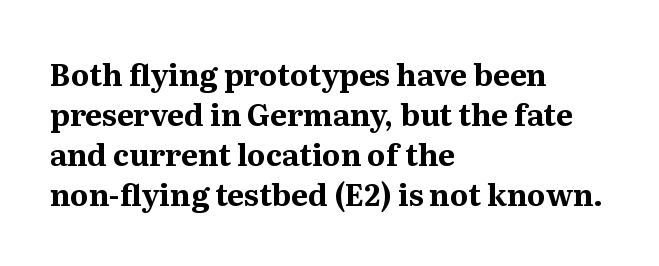
Q: Is the text bold? A: Yes.
Q: Is the text italic (slanted)? A: No, it is upright.
Q: Is the typeface a serif or a sans-serif typeface? A: Serif.
Q: Is the text underlined? A: No.
Q: How is the paragraph aligned? A: Left-aligned.
Q: Is the spacing between letters normal or unusually wide? A: Normal.
Q: Is the spacing between lines tight, normal or loose? A: Normal.
Q: Width (condensed, normal, or wide)? A: Normal.
Q: Stroke contrast? A: Medium.
Q: x-height? A: Medium.
Q: Monospaced? A: No.
